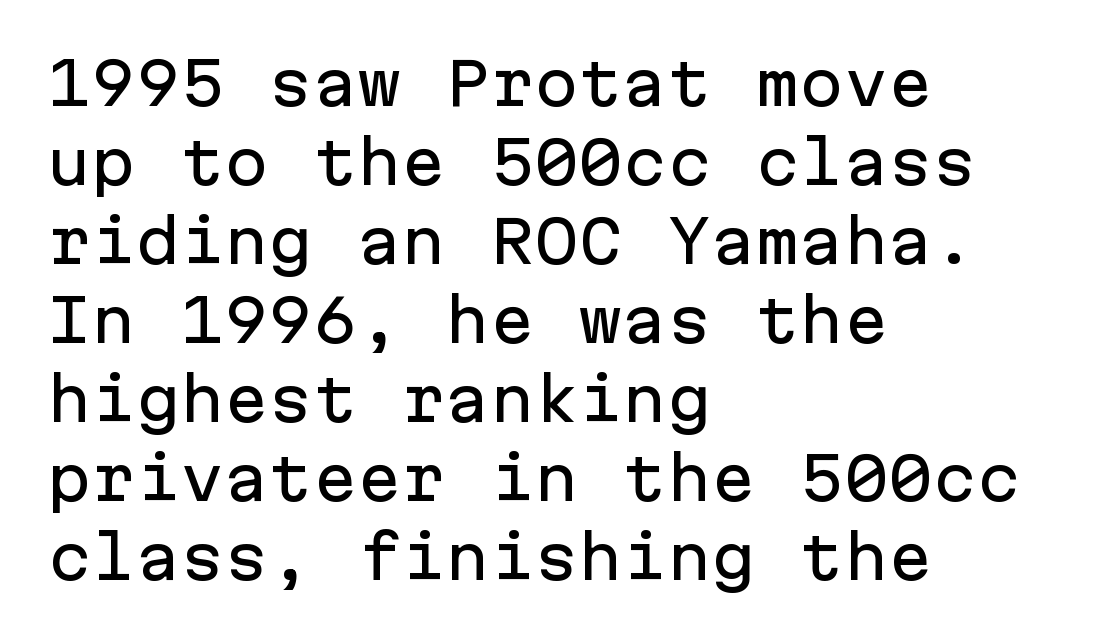
Q: Is the text italic (slanted)? A: No, it is upright.
Q: Is the typeface a serif or a sans-serif typeface? A: Sans-serif.
Q: Is the text underlined? A: No.
Q: How is the paragraph aligned? A: Left-aligned.
Q: Is the spacing between letters normal or unusually wide? A: Normal.
Q: Is the spacing between lines tight, normal or loose? A: Normal.
Q: Width (condensed, normal, or wide)? A: Normal.
Q: Stroke contrast? A: Low.
Q: x-height? A: Medium.
Q: Monospaced? A: Yes.
